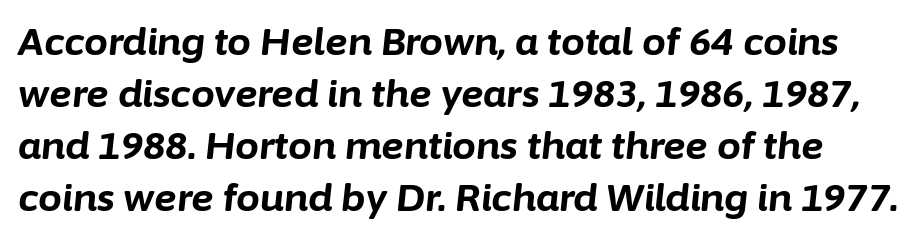
{"italic": "yes", "lean": "right", "slant_degrees": 6, "bold": "yes", "weight": "bold", "width": "normal", "stroke_contrast": "low", "x_height": "medium", "monospaced": "no", "underline": "no", "line_spacing": "normal", "line_spacing_ratio": 1.37, "letter_spacing": "normal", "letter_spacing_em": 0.0, "glyph_px": 38}
